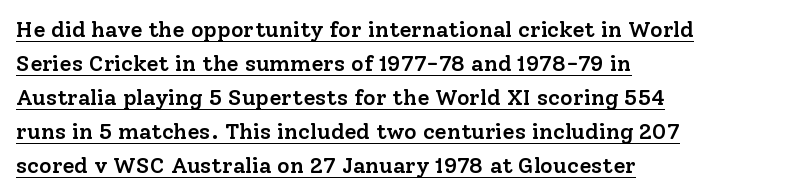
Q: Is the text bold? A: Semi-bold.
Q: Is the text italic (slanted)? A: No, it is upright.
Q: Is the text underlined? A: Yes.
Q: How is the paragraph aligned? A: Left-aligned.
Q: Is the spacing between letters normal or unusually wide? A: Normal.
Q: Is the spacing between lines tight, normal or loose? A: Normal.
